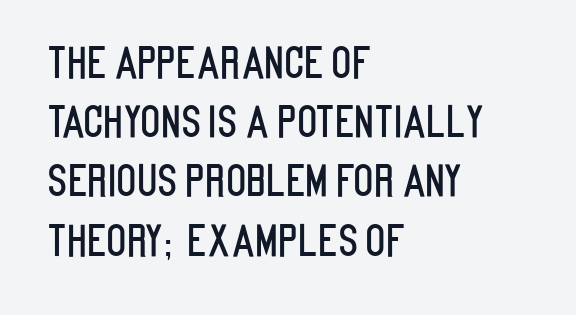
{"serif": "no", "italic": "no", "width": "condensed", "stroke_contrast": "low", "x_height": "large", "monospaced": "no", "underline": "no", "align": "left", "line_spacing": "normal", "line_spacing_ratio": 1.41, "letter_spacing": "normal", "letter_spacing_em": 0.0, "glyph_px": 42}
